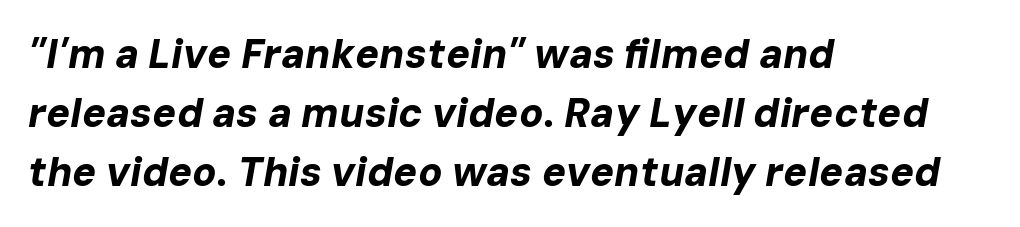
{"italic": "yes", "lean": "right", "slant_degrees": 10, "bold": "yes", "weight": "bold", "width": "normal", "stroke_contrast": "low", "x_height": "medium", "monospaced": "no", "underline": "no", "align": "left", "line_spacing": "normal", "line_spacing_ratio": 1.47, "letter_spacing": "normal", "letter_spacing_em": 0.0, "glyph_px": 40}
